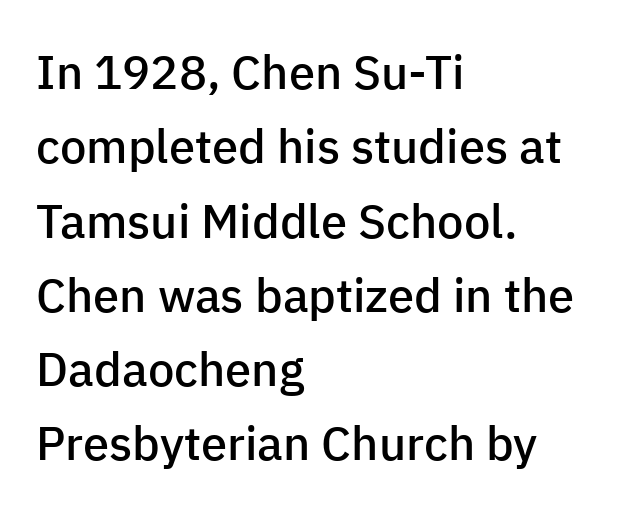
Q: Is the text bold? A: Semi-bold.
Q: Is the text italic (slanted)? A: No, it is upright.
Q: Is the typeface a serif or a sans-serif typeface? A: Sans-serif.
Q: Is the text underlined? A: No.
Q: How is the paragraph aligned? A: Left-aligned.
Q: Is the spacing between letters normal or unusually wide? A: Normal.
Q: Is the spacing between lines tight, normal or loose? A: Normal.
Q: Width (condensed, normal, or wide)? A: Normal.
Q: Stroke contrast? A: Low.
Q: x-height? A: Medium.
Q: Monospaced? A: No.
